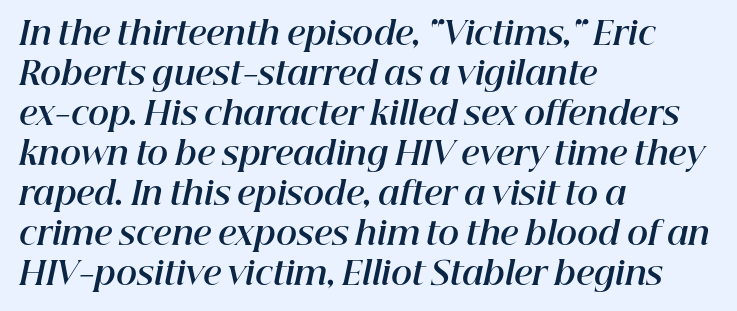
Q: Is the text bold? A: Yes.
Q: Is the text italic (slanted)? A: Yes, it leans right by about 12 degrees.
Q: Is the text underlined? A: No.
Q: How is the paragraph aligned? A: Left-aligned.
Q: Is the spacing between letters normal or unusually wide? A: Normal.
Q: Is the spacing between lines tight, normal or loose? A: Normal.
Q: Width (condensed, normal, or wide)? A: Normal.
Q: Stroke contrast? A: High.
Q: x-height? A: Medium.
Q: Monospaced? A: No.
